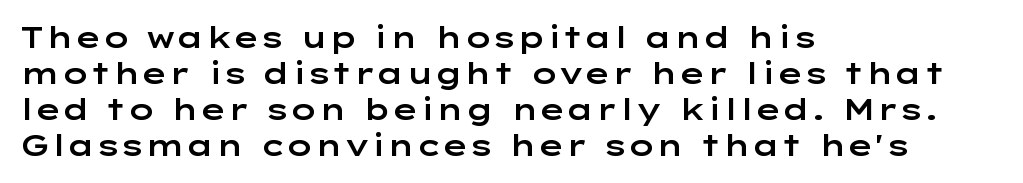
{"serif": "no", "italic": "no", "width": "wide", "stroke_contrast": "low", "x_height": "medium", "monospaced": "no", "underline": "no", "align": "left", "line_spacing_ratio": 1.24, "letter_spacing": "normal", "letter_spacing_em": 0.0, "glyph_px": 29}
